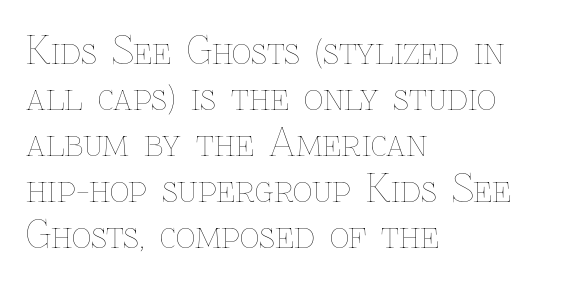
No chunkiness to these letters — they're not bold. This sample is left-justified, so line endings fall wherever the words run out. Nobody drew a line under any word here. The passage shown is typed in a proportional face where columns would drift. Nobody touched the tracking dial on this one.
